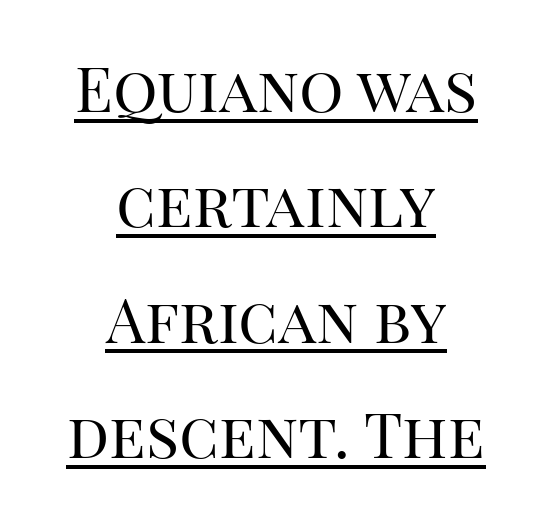
{"serif": "yes", "italic": "no", "bold": "no", "weight": "regular", "width": "normal", "stroke_contrast": "high", "x_height": "large", "monospaced": "no", "underline": "yes", "align": "center", "line_spacing_ratio": 1.86, "letter_spacing": "normal", "letter_spacing_em": 0.0, "glyph_px": 62}
